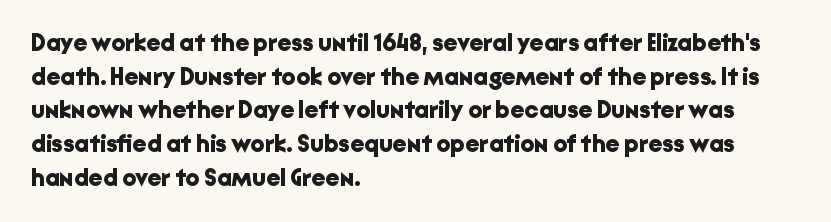
The image shows 25 px bold type, upright; set left-aligned, normal line spacing (1.35x), normal letter spacing, not underlined.
